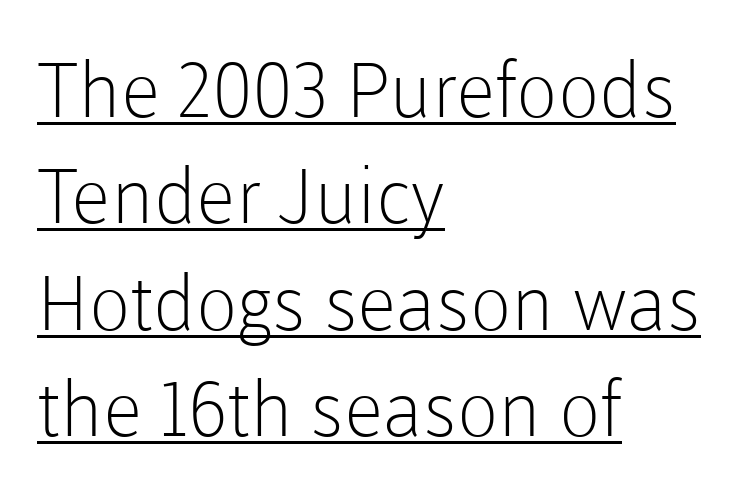
Q: Is the text bold? A: No.
Q: Is the text italic (slanted)? A: No, it is upright.
Q: Is the typeface a serif or a sans-serif typeface? A: Sans-serif.
Q: Is the text underlined? A: Yes.
Q: How is the paragraph aligned? A: Left-aligned.
Q: Is the spacing between letters normal or unusually wide? A: Normal.
Q: Is the spacing between lines tight, normal or loose? A: Normal.
Q: Width (condensed, normal, or wide)? A: Normal.
Q: Stroke contrast? A: Low.
Q: x-height? A: Medium.
Q: Monospaced? A: No.
